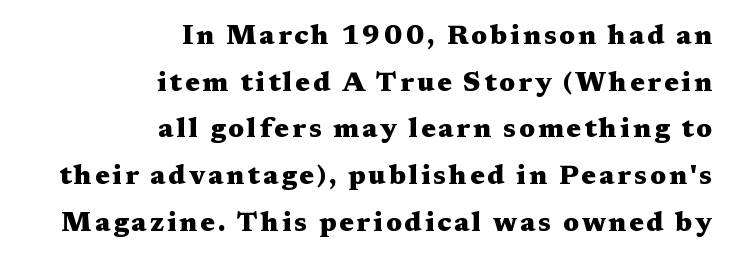
The image shows 27 px bold type, upright; set right-aligned, line spacing 1.73x, not underlined.
